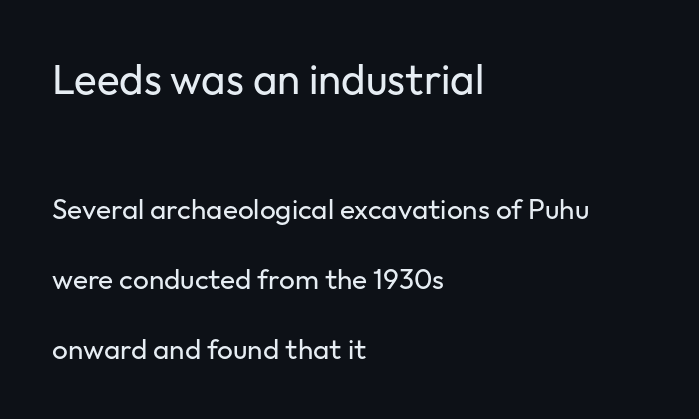
{"serif": "no", "italic": "no", "bold": "no", "weight": "regular", "width": "normal", "stroke_contrast": "low", "x_height": "medium", "monospaced": "no", "underline": "no", "align": "left", "line_spacing": "loose", "line_spacing_ratio": 2.5, "letter_spacing": "normal", "letter_spacing_em": 0.0, "larger_block": "first", "size_ratio": 1.5, "glyph_px": 42}
